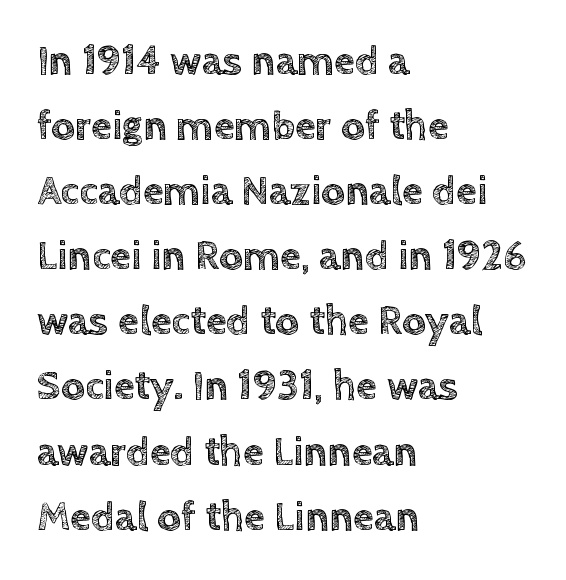
{"italic": "no", "width": "normal", "x_height": "large", "monospaced": "no", "underline": "no", "align": "left", "line_spacing": "normal", "line_spacing_ratio": 1.55, "letter_spacing": "normal", "letter_spacing_em": 0.0, "glyph_px": 42}
